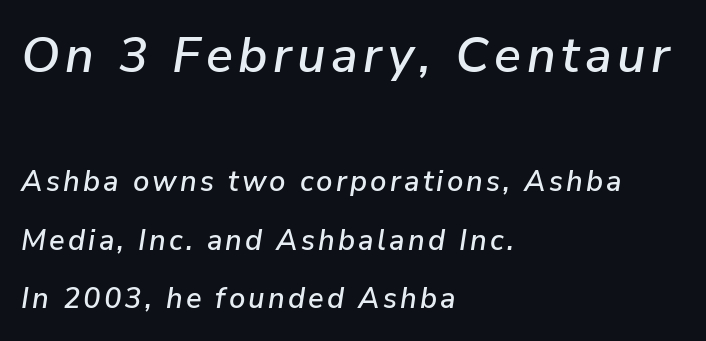
{"italic": "yes", "lean": "right", "slant_degrees": 9, "width": "normal", "stroke_contrast": "low", "x_height": "medium", "monospaced": "no", "underline": "no", "align": "left", "line_spacing": "loose", "line_spacing_ratio": 2.01, "larger_block": "first", "size_ratio": 1.72, "glyph_px": 50}
